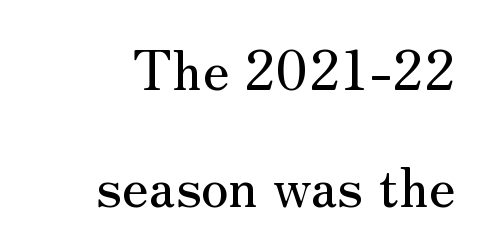
The image shows 55 px serif type, upright; set right-aligned, loose line spacing (2.13x), normal letter spacing, not underlined; medium stroke contrast and a small x-height.
